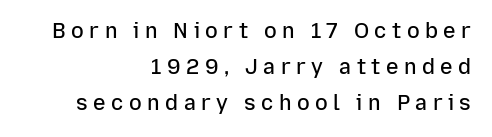
Q: Is the text bold? A: Semi-bold.
Q: Is the text italic (slanted)? A: No, it is upright.
Q: Is the text underlined? A: No.
Q: How is the paragraph aligned? A: Right-aligned.
Q: Is the spacing between letters normal or unusually wide? A: Unusually wide.
